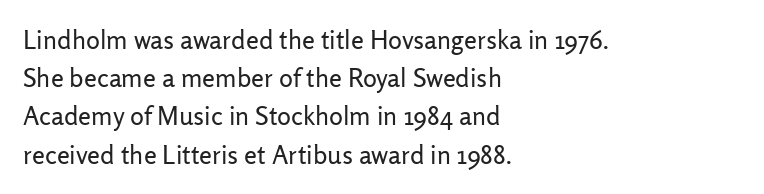
The vertical gap from one line to the next is medium. Quick note: underline off. The characters are drawn with everyday or finer stroke widths. A typesetter would mark this as roman, not italic. Caption: multi-line text, flush left, ragged right.
